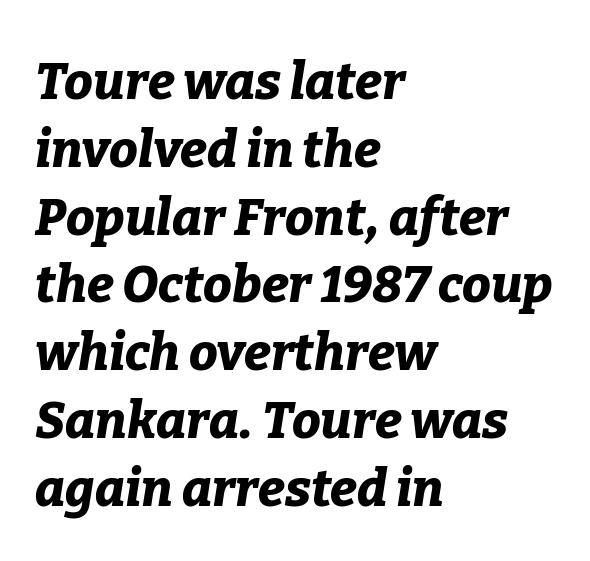
The image shows 51 px bold type, italic (leaning right); set left-aligned, normal line spacing (1.33x), normal letter spacing, not underlined; low stroke contrast and a medium x-height.
